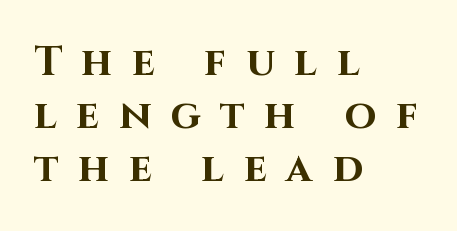
Q: Is the text bold? A: Yes.
Q: Is the text italic (slanted)? A: No, it is upright.
Q: Is the typeface a serif or a sans-serif typeface? A: Sans-serif.
Q: Is the text underlined? A: No.
Q: How is the paragraph aligned? A: Left-aligned.
Q: Is the spacing between letters normal or unusually wide? A: Unusually wide.
Q: Is the spacing between lines tight, normal or loose? A: Normal.
Q: Width (condensed, normal, or wide)? A: Normal.
Q: Stroke contrast? A: High.
Q: x-height? A: Large.
Q: Monospaced? A: No.
